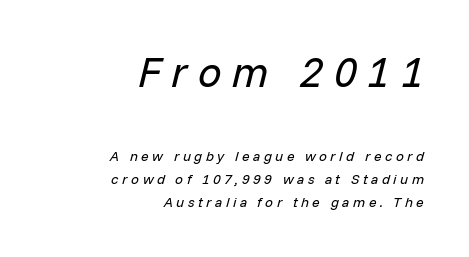
No chunkiness to these letters — they're not bold. The zone under the glyphs is completely vacant. The passage shown is typed in a proportional face where columns would drift. Is the type slanted? Yes — the strokes lean at a clear angle.
